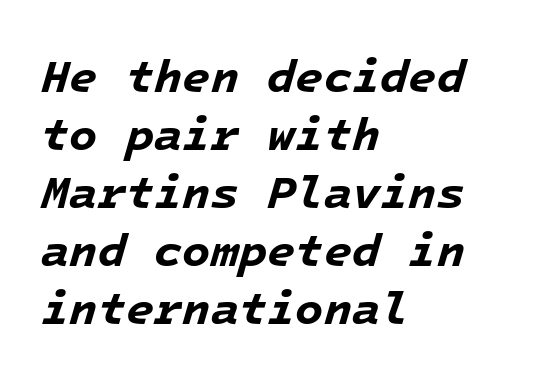
The image shows 46 px bold type, italic (leaning right), monospaced; set left-aligned, normal line spacing (1.26x), normal letter spacing, not underlined; low stroke contrast and a medium x-height.
